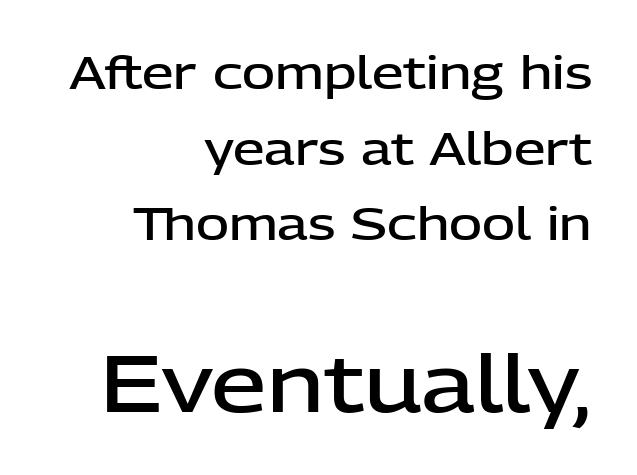
The image shows 79 px semibold sans-serif type, upright; set right-aligned, normal line spacing (1.68x), normal letter spacing, not underlined; the second (bottom) block is 1.76x larger; low stroke contrast and a medium x-height.
